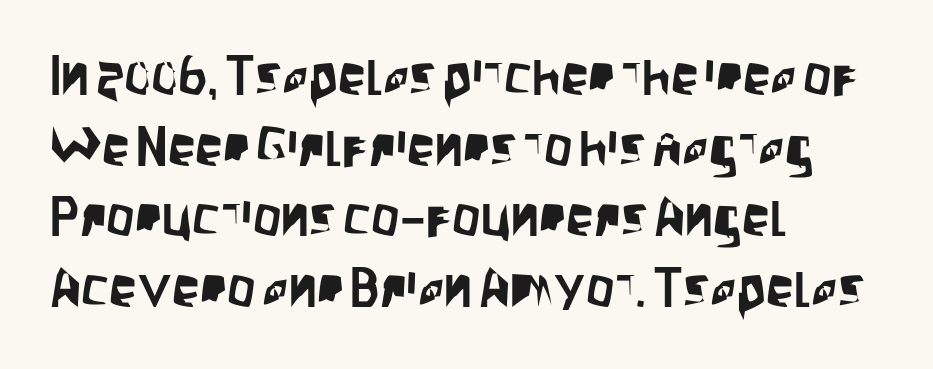
{"serif": "no", "italic": "no", "width": "condensed", "stroke_contrast": "low", "x_height": "large", "monospaced": "no", "underline": "no", "align": "left", "line_spacing": "normal", "line_spacing_ratio": 1.26, "letter_spacing": "normal", "letter_spacing_em": 0.0, "glyph_px": 56}
